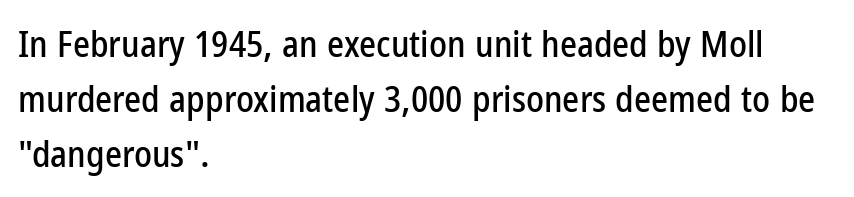
{"serif": "no", "italic": "no", "width": "condensed", "stroke_contrast": "low", "x_height": "medium", "monospaced": "no", "underline": "no", "align": "left", "line_spacing": "normal", "line_spacing_ratio": 1.53, "letter_spacing": "normal", "letter_spacing_em": 0.0, "glyph_px": 36}
